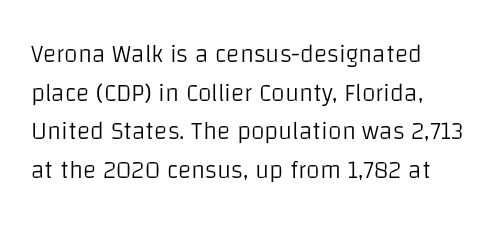
Q: Is the text bold? A: No.
Q: Is the text italic (slanted)? A: No, it is upright.
Q: Is the text underlined? A: No.
Q: How is the paragraph aligned? A: Left-aligned.
Q: Is the spacing between letters normal or unusually wide? A: Normal.
Q: Is the spacing between lines tight, normal or loose? A: Normal.
